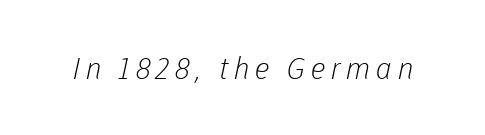
Nothing heavy about these letters — not bold at all. Has an underline been added? It has not. Serifs: no, the terminals of the letterforms are clean. The letters advance in unequal steps, a hallmark of proportional type.
